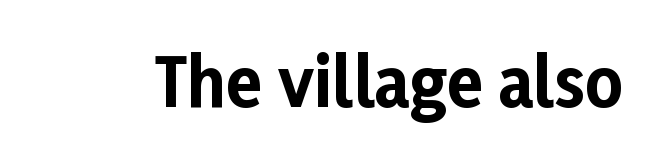
A clean baseline with only descenders dipping below it. Heft: maximum for text — a bold. What kind of face is this? One without serifs — a sans. These lines are rendered in a variable-pitch font. Designer's note — italics off, roman on.
